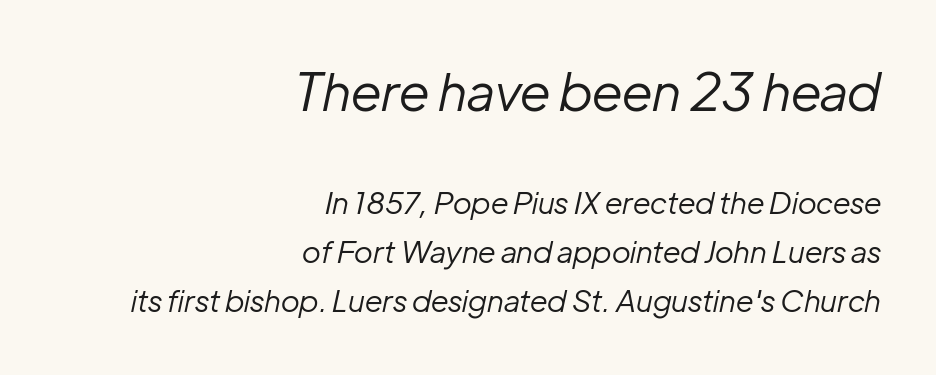
No word sits above an underline. Weight class: somewhere from thin through regular. The gaps between neighbouring characters are ordinary and unremarkable. The passage shown is typed in a proportional face where columns would drift.
